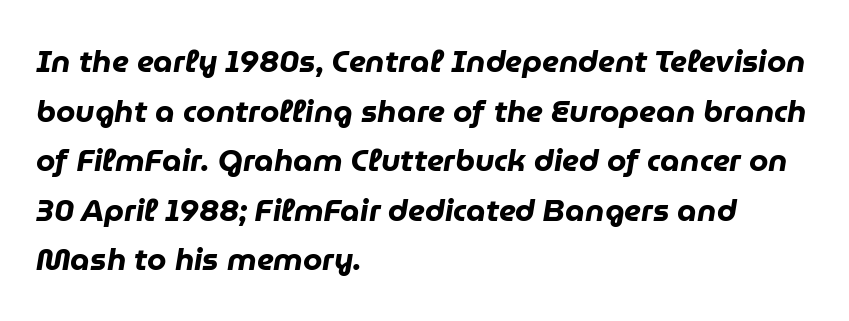
Quick note: underline off. Summary of vertical rhythm: regular, with standard interline spacing. Heft: maximum for text — a bold. This sample uses plain, unmodified letter spacing.
